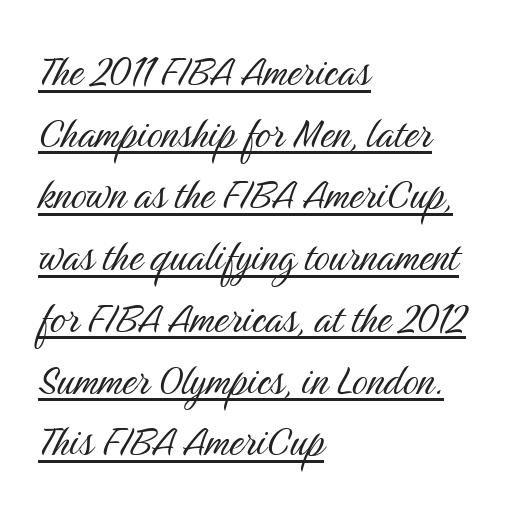
The passage shown is typed in a proportional face where columns would drift. The lines in this sample share a left origin and differ only in where they stop. Summary of weight: not heavy and not bold. Check where the strokes stop: nothing finishes them off — pure sans.
